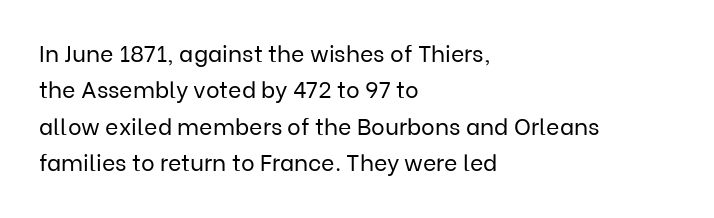
{"italic": "no", "bold": "no", "underline": "no", "align": "left", "line_spacing": "normal", "line_spacing_ratio": 1.58, "letter_spacing": "normal", "letter_spacing_em": 0.0, "glyph_px": 23}
